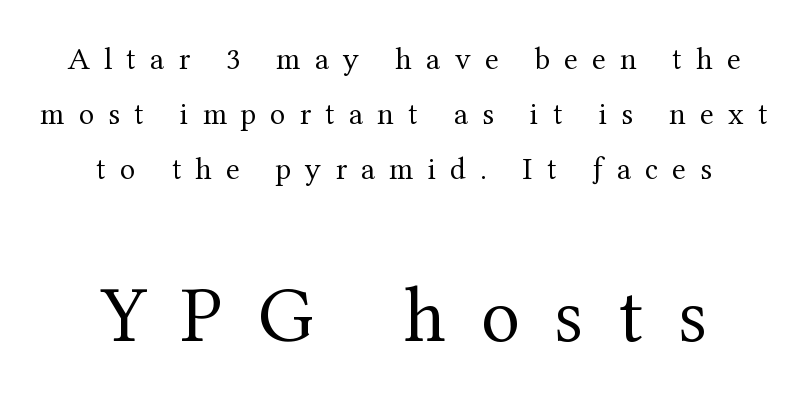
Q: Is the text bold? A: No.
Q: Is the text italic (slanted)? A: No, it is upright.
Q: Is the typeface a serif or a sans-serif typeface? A: Serif.
Q: Is the text underlined? A: No.
Q: How is the paragraph aligned? A: Centered.
Q: Is the spacing between letters normal or unusually wide? A: Unusually wide.
Q: Which block of text is set in a larger size, the first (top) or the second (bottom)? A: The second (bottom) one.
Q: Width (condensed, normal, or wide)? A: Normal.
Q: Stroke contrast? A: Medium.
Q: x-height? A: Medium.
Q: Monospaced? A: No.
